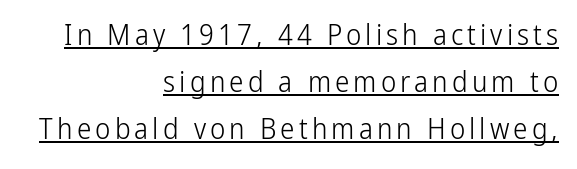
{"serif": "no", "italic": "no", "bold": "no", "weight": "light", "width": "condensed", "stroke_contrast": "low", "x_height": "medium", "monospaced": "no", "underline": "yes", "align": "right", "line_spacing": "normal", "line_spacing_ratio": 1.62, "glyph_px": 29}
